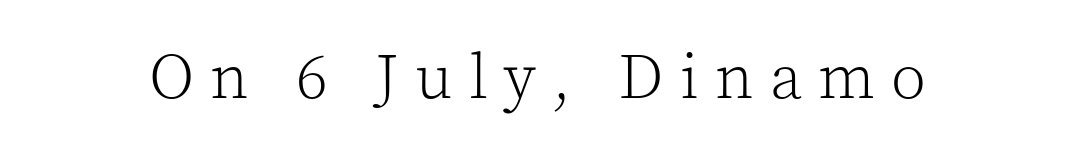
The image shows 64 px light serif type, upright; set unusually wide letter spacing (+0.25 em), not underlined; a medium x-height.
